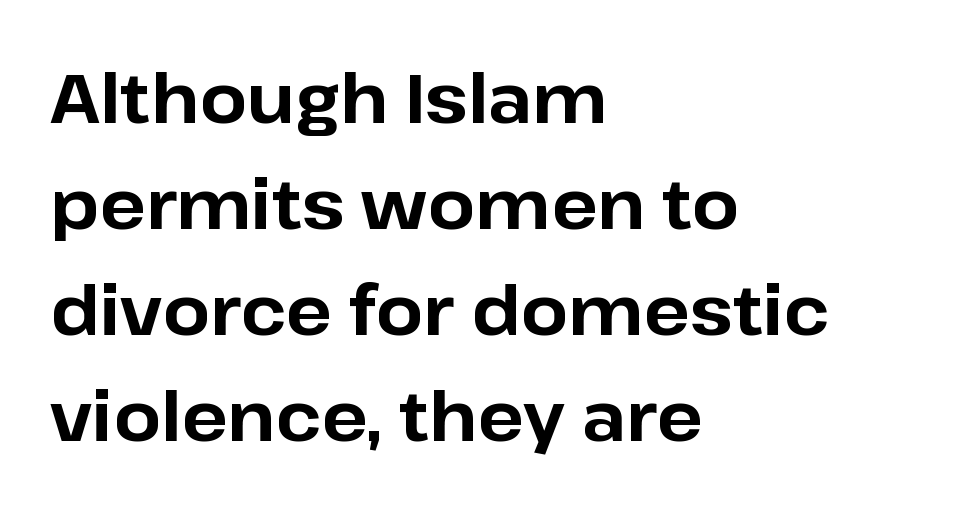
Q: Is the text bold? A: Yes.
Q: Is the text italic (slanted)? A: No, it is upright.
Q: Is the typeface a serif or a sans-serif typeface? A: Sans-serif.
Q: Is the text underlined? A: No.
Q: How is the paragraph aligned? A: Left-aligned.
Q: Is the spacing between letters normal or unusually wide? A: Normal.
Q: Is the spacing between lines tight, normal or loose? A: Normal.
Q: Width (condensed, normal, or wide)? A: Normal.
Q: Stroke contrast? A: Low.
Q: x-height? A: Medium.
Q: Monospaced? A: No.
